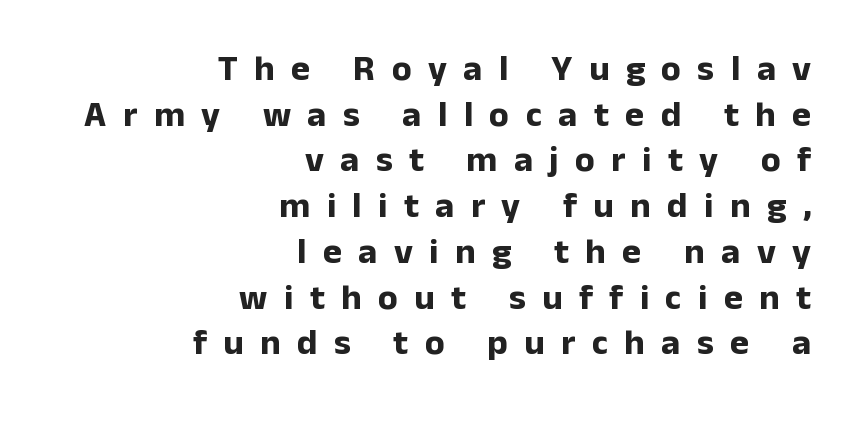
{"serif": "no", "italic": "no", "bold": "yes", "weight": "bold", "width": "normal", "stroke_contrast": "low", "x_height": "medium", "monospaced": "no", "underline": "no", "align": "right", "line_spacing": "normal", "line_spacing_ratio": 1.27, "letter_spacing": "wide", "letter_spacing_em": 0.46, "glyph_px": 36}
